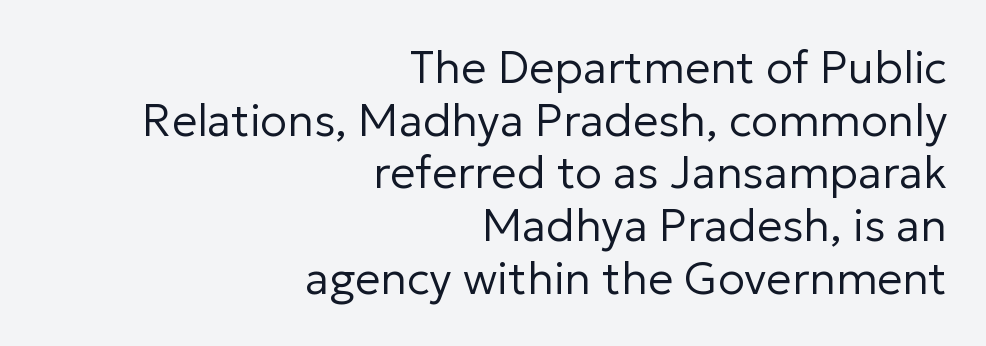
Line endings align vertically; line beginnings do not. Rule under the text: the space is simply empty. The gaps between neighbouring characters are ordinary and unremarkable. The font sits on the lighter half of the weight spectrum, regular included. In terms of letterform style, serifs are entirely absent. Think of a printed novel: that variable character pitch is what you see here.
